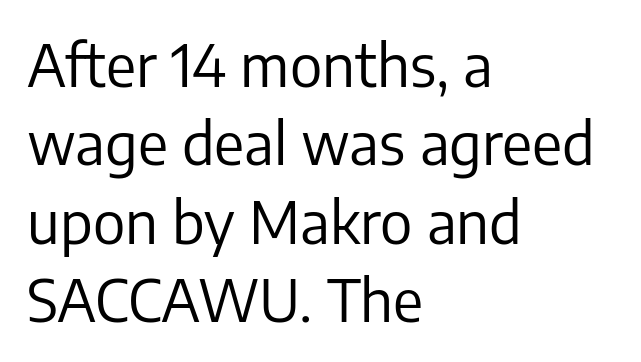
Every stem runs plumb, perpendicular to the baseline. The face used here is proportionally spaced, like ordinary book or web type. The lines sit at an ordinary, default distance from one another. The text block is weighted toward the left margin, trailing off unevenly rightward.
